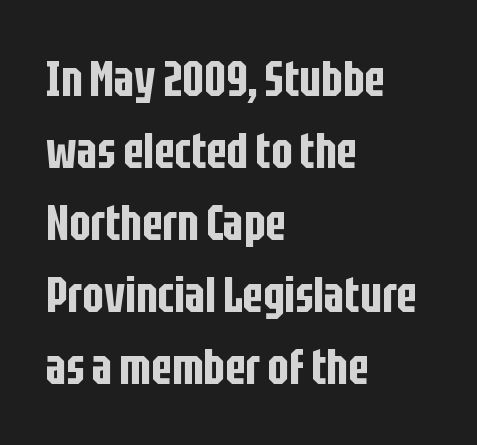
In terms of letterform style, serifs are entirely absent. Note the varied advance widths — an 'i' is clearly narrower than an 'm'. Honestly, the letter spacing is just normal — you wouldn't notice it. The glyphs are unaccompanied by any horizontal stroke below them. The passage shown stacks its lines at a standard gap. Short and long lines alike share a common starting point at left.
